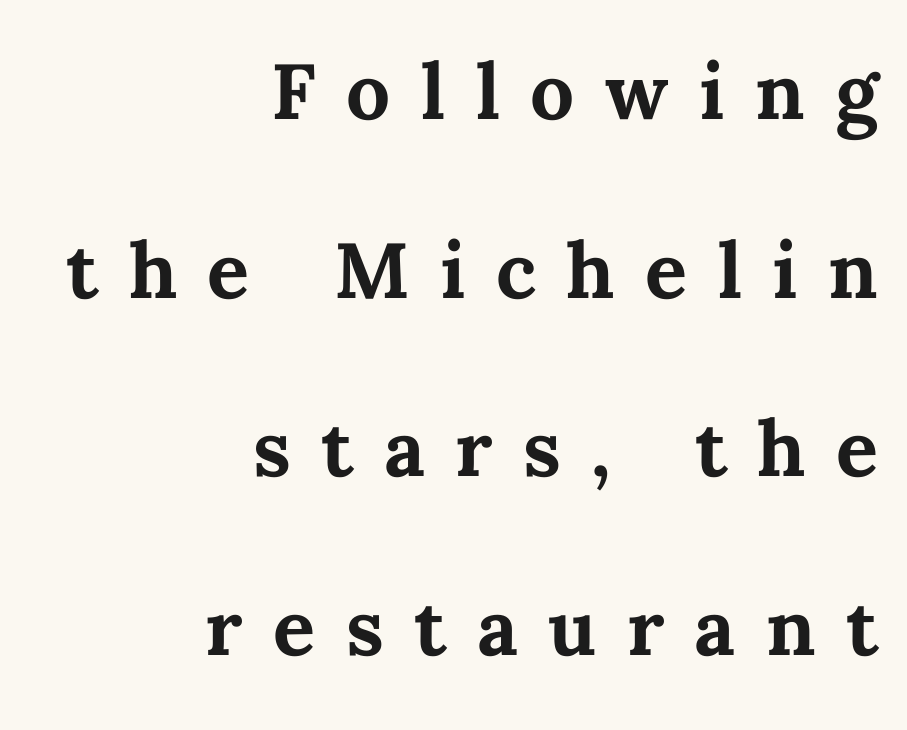
Q: Is the text bold? A: Yes.
Q: Is the text italic (slanted)? A: No, it is upright.
Q: Is the text underlined? A: No.
Q: How is the paragraph aligned? A: Right-aligned.
Q: Is the spacing between letters normal or unusually wide? A: Unusually wide.
Q: Is the spacing between lines tight, normal or loose? A: Loose.
Q: Width (condensed, normal, or wide)? A: Normal.
Q: Stroke contrast? A: Medium.
Q: x-height? A: Medium.
Q: Monospaced? A: No.
